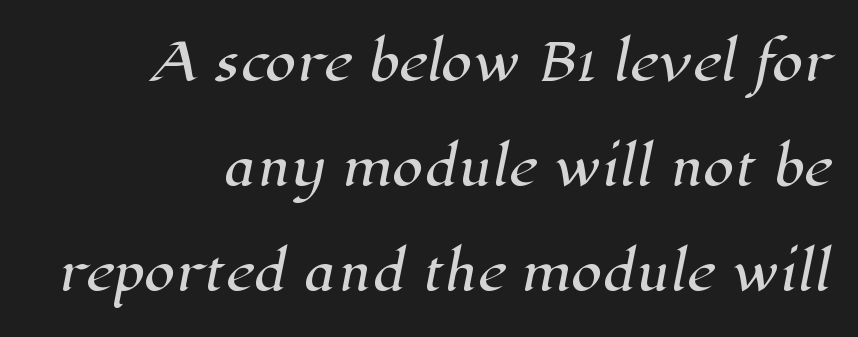
The image shows 50 px serif type; set right-aligned, loose line spacing (2.1x), normal letter spacing, not underlined; high stroke contrast and a medium x-height.
